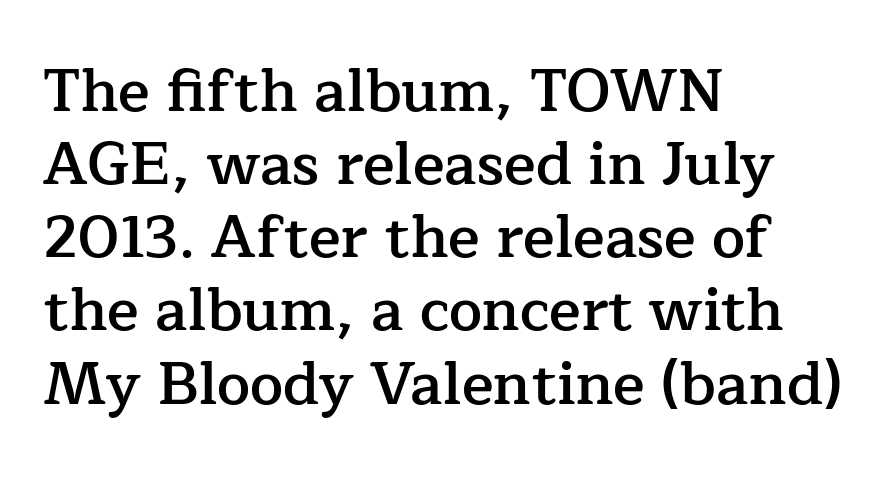
{"serif": "yes", "italic": "no", "bold": "semi", "weight": "semibold", "width": "normal", "stroke_contrast": "low", "x_height": "medium", "monospaced": "no", "underline": "no", "align": "left", "line_spacing_ratio": 1.24, "letter_spacing": "normal", "letter_spacing_em": 0.0, "glyph_px": 59}
